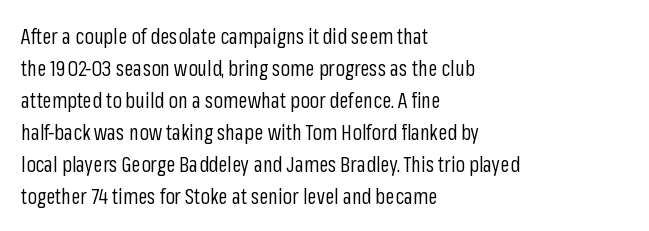
Vertical strokes here are truly vertical. The paragraph has a hard left edge and a soft right edge. The rendering uses a moderate line-height, typical for paragraphs. The cut favours lightness, reaching ordinary text weight at its darkest.
